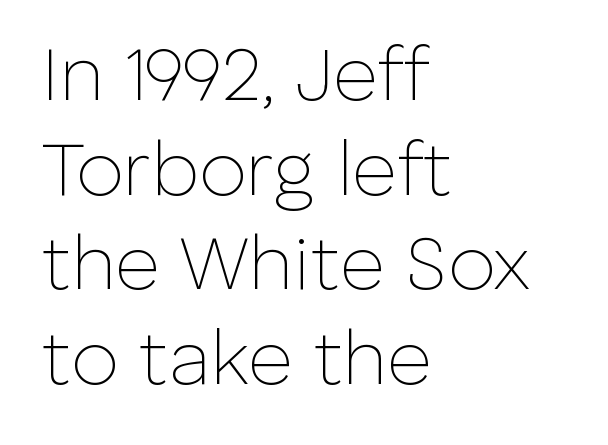
The letterforms sit at book weight or below. In terms of letterspacing, this is plain default setting. Rendered with straight, roman letterforms. Proportional: the letters do not fall into vertical columns. Only glyphs here, with clear space below each row. Note: no serifs on the glyphs.
